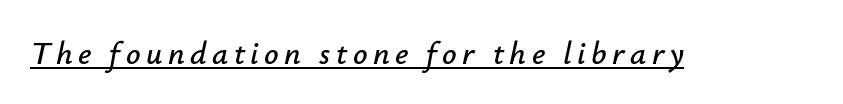
Do the characters align in a grid? No, the font is proportional. Notice how a bar underscores the lettering throughout. The typography opts for an oblique posture over an upright one.
